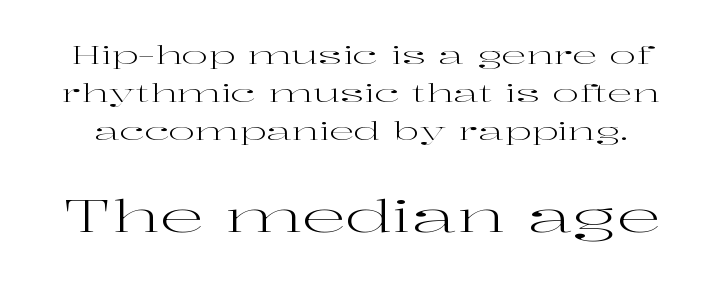
Weight: in the light-to-regular range. The font's upright variant was chosen for this text. Tracking value appears to be zero — textbook default spacing. The characters display serif detailing at their extremities.
